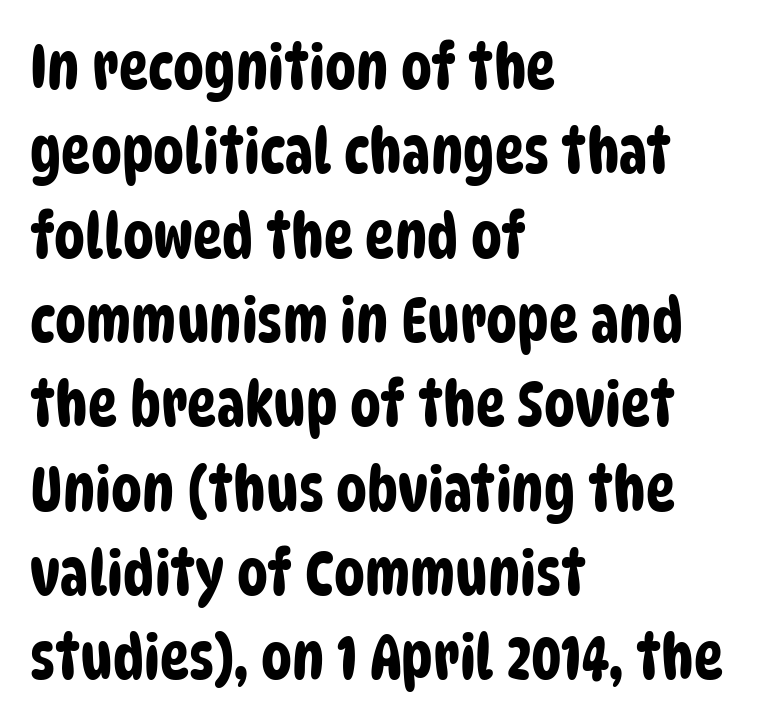
The paragraph has a hard left edge and a soft right edge. This sample has the flowing, uneven cadence of proportional lettering. Rows of type keep a routine distance in the vertical direction. Short note: letters normally spaced. The type family on display is of the sans-serif kind.
